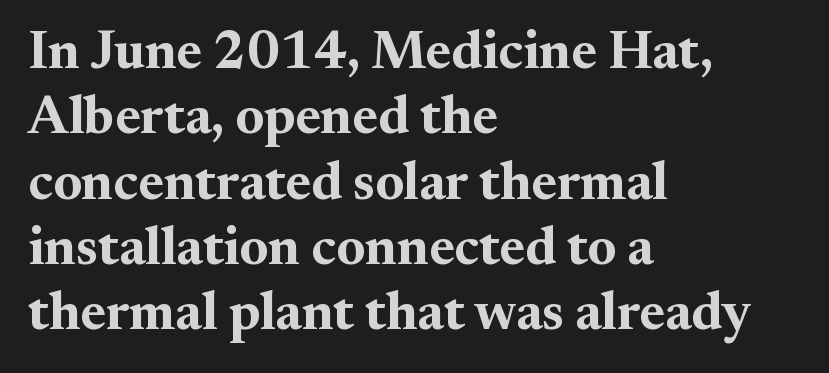
The image shows 54 px bold serif type, upright; set left-aligned, line spacing 1.21x, normal letter spacing, not underlined; medium stroke contrast and a small x-height.
